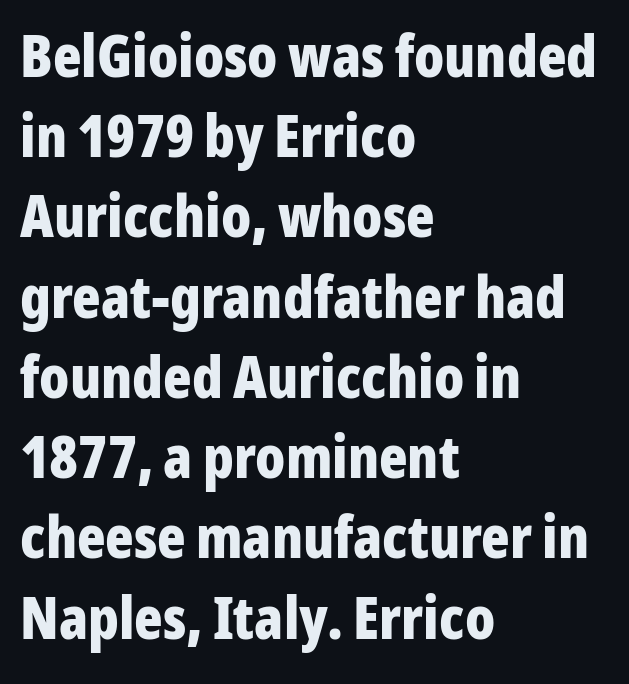
Q: Is the text bold? A: Yes.
Q: Is the text italic (slanted)? A: No, it is upright.
Q: Is the typeface a serif or a sans-serif typeface? A: Sans-serif.
Q: Is the text underlined? A: No.
Q: How is the paragraph aligned? A: Left-aligned.
Q: Is the spacing between letters normal or unusually wide? A: Normal.
Q: Is the spacing between lines tight, normal or loose? A: Normal.
Q: Width (condensed, normal, or wide)? A: Condensed.
Q: Stroke contrast? A: Low.
Q: x-height? A: Medium.
Q: Monospaced? A: No.
